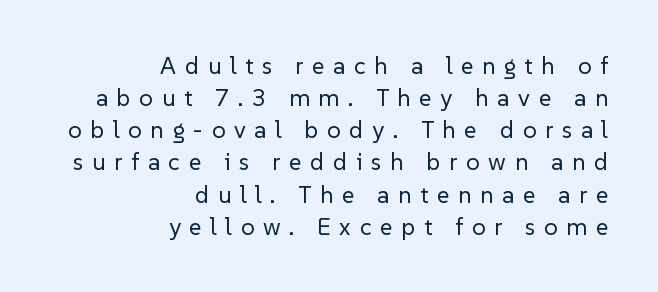
The image shows 24 px text type, upright; set right-aligned, normal line spacing (1.34x), unusually wide letter spacing (+0.36 em), not underlined.
